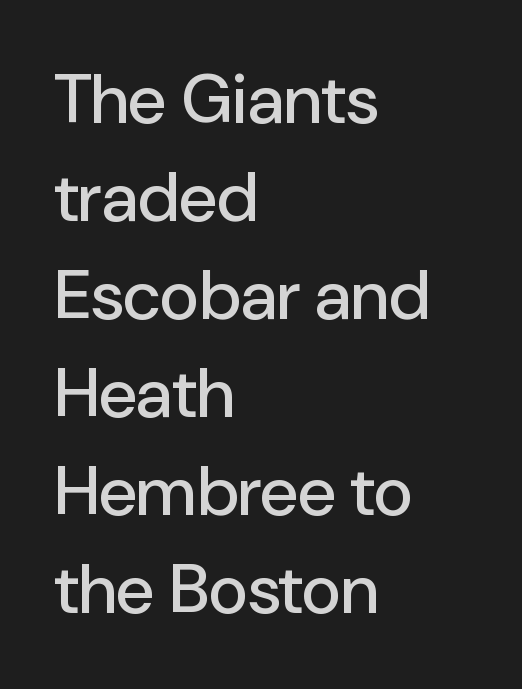
{"serif": "no", "italic": "no", "width": "normal", "stroke_contrast": "low", "x_height": "medium", "monospaced": "no", "underline": "no", "align": "left", "line_spacing": "normal", "line_spacing_ratio": 1.42, "letter_spacing": "normal", "letter_spacing_em": 0.0, "glyph_px": 69}
